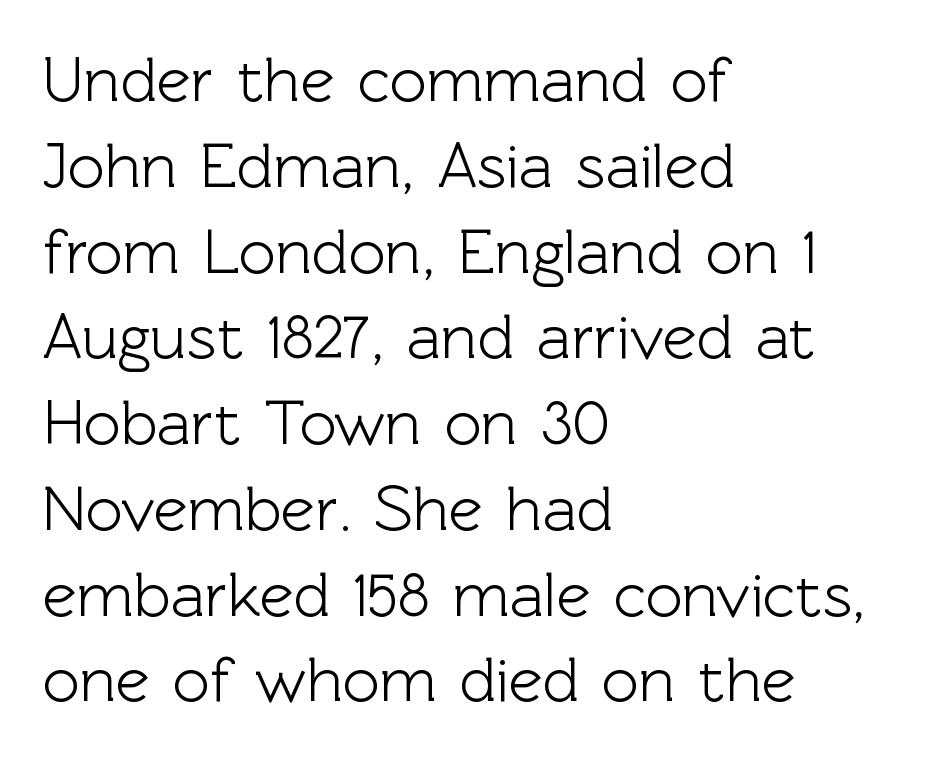
The image shows 64 px sans-serif type, upright; set left-aligned, normal line spacing (1.34x), normal letter spacing, not underlined; a medium x-height.
